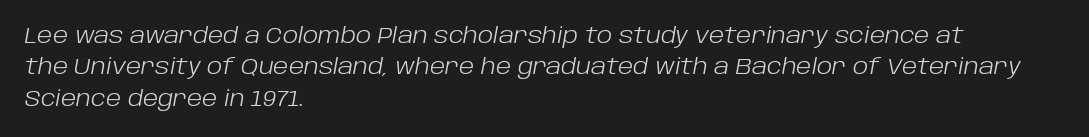
The image shows 22 px text type, italic (leaning right); set left-aligned, normal line spacing (1.43x), normal letter spacing, not underlined.
